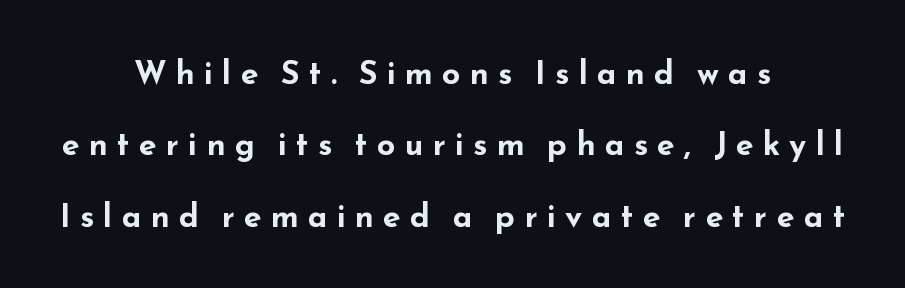
Q: Is the text bold? A: Yes.
Q: Is the text italic (slanted)? A: No, it is upright.
Q: Is the typeface a serif or a sans-serif typeface? A: Sans-serif.
Q: Is the text underlined? A: No.
Q: How is the paragraph aligned? A: Centered.
Q: Is the spacing between letters normal or unusually wide? A: Unusually wide.
Q: Is the spacing between lines tight, normal or loose? A: Loose.
Q: Width (condensed, normal, or wide)? A: Wide.
Q: Stroke contrast? A: Low.
Q: x-height? A: Small.
Q: Monospaced? A: No.
